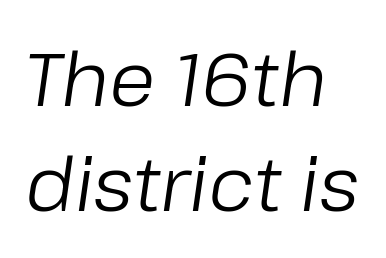
The axis of the letterforms is tilted away from vertical. You could call the tracking neutral — neither tight nor loose. Stems and bowls with no extra thickness — not bold. All the whitespace from short lines collects on the right. Varying glyph widths throughout — classic text-font behaviour.
